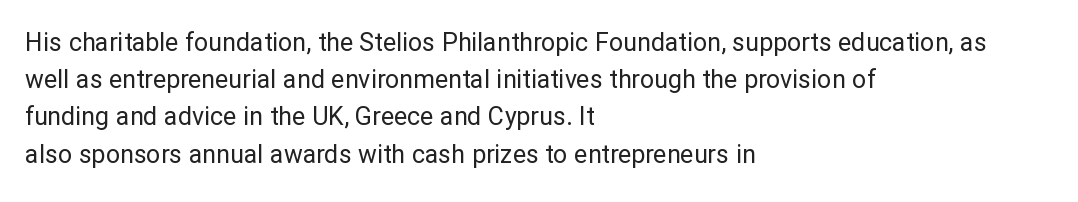
Q: Is the text bold? A: No.
Q: Is the text italic (slanted)? A: No, it is upright.
Q: Is the text underlined? A: No.
Q: How is the paragraph aligned? A: Left-aligned.
Q: Is the spacing between letters normal or unusually wide? A: Normal.
Q: Is the spacing between lines tight, normal or loose? A: Normal.
